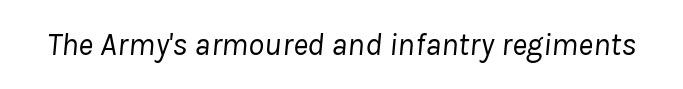
The image shows 32 px regular-weight type, italic (leaning right); set normal letter spacing, not underlined; low stroke contrast and a medium x-height.
